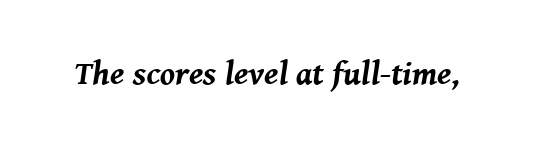
{"italic": "yes", "lean": "right", "slant_degrees": 8, "bold": "yes", "weight": "bold", "width": "normal", "stroke_contrast": "medium", "x_height": "medium", "monospaced": "no", "underline": "no", "letter_spacing": "normal", "letter_spacing_em": 0.0, "glyph_px": 33}
